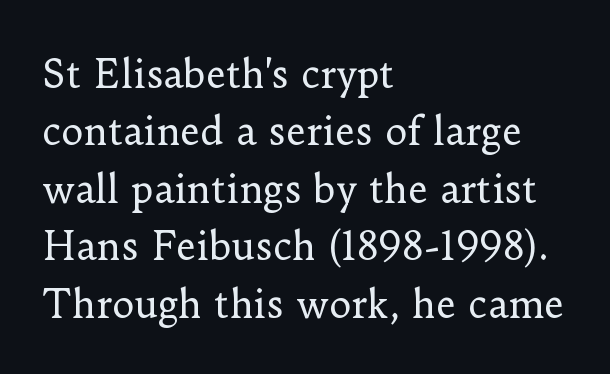
The rendering anchors every line to the left-hand side. This sample has the flowing, uneven cadence of proportional lettering. Each row of text sits above clean, open space. Typographically, this falls in the serif category. The tracking reads as untouched default to a designer's eye.
